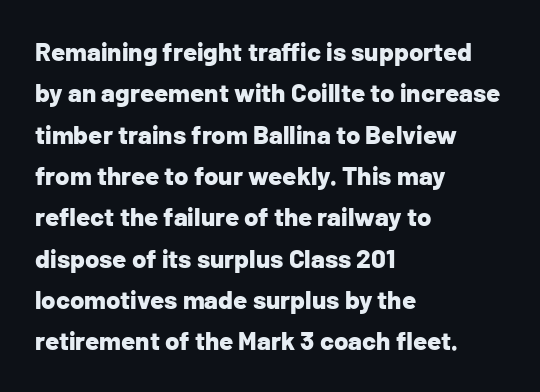
Q: Is the text bold? A: Yes.
Q: Is the text italic (slanted)? A: No, it is upright.
Q: Is the text underlined? A: No.
Q: How is the paragraph aligned? A: Left-aligned.
Q: Is the spacing between letters normal or unusually wide? A: Normal.
Q: Is the spacing between lines tight, normal or loose? A: Normal.
